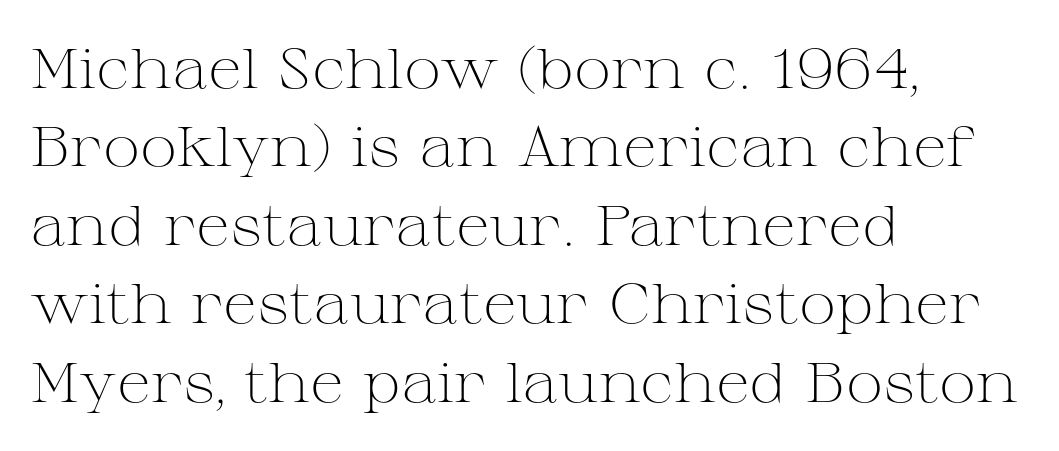
Is there much room between lines? A standard amount, neither cramped nor airy. The letters carry serifs — small finishing strokes at the ends of their stems. Nothing unusual about the tracking: characters are spaced as the font intends. A typesetter would call this proportional, since set widths differ per character.
